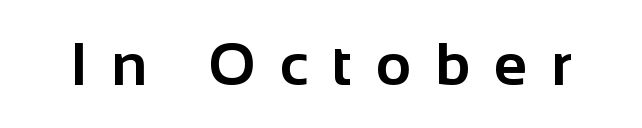
Clear beneath every line of the passage. Quick note: not italic, upright. These words are printed bold, with thick strokes throughout. Check where the strokes stop: nothing finishes them off — pure sans. A typesetter would call this proportional, since set widths differ per character.
